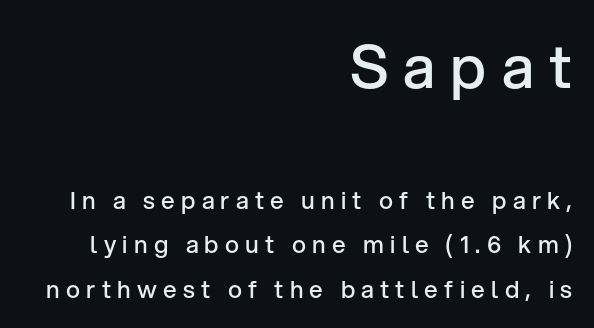
Q: Is the text bold? A: Semi-bold.
Q: Is the text italic (slanted)? A: No, it is upright.
Q: Is the typeface a serif or a sans-serif typeface? A: Sans-serif.
Q: Is the text underlined? A: No.
Q: How is the paragraph aligned? A: Right-aligned.
Q: Is the spacing between letters normal or unusually wide? A: Unusually wide.
Q: Which block of text is set in a larger size, the first (top) or the second (bottom)? A: The first (top) one.
Q: Width (condensed, normal, or wide)? A: Normal.
Q: Stroke contrast? A: Low.
Q: x-height? A: Medium.
Q: Monospaced? A: No.
